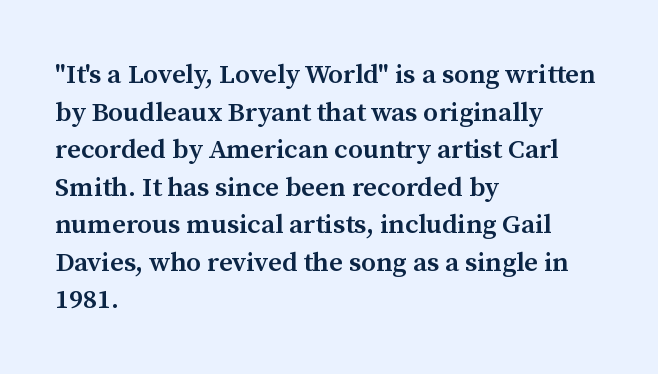
If you drew a ruler down the left edge, every line would touch it. Does the leading feel generous? No, just average. The gap between lines stays unmarked. This is the in-between weight designers call semibold or demi. These lines keep a tight, regular rhythm from letter to letter. This is roman type, the default non-slanted kind.
